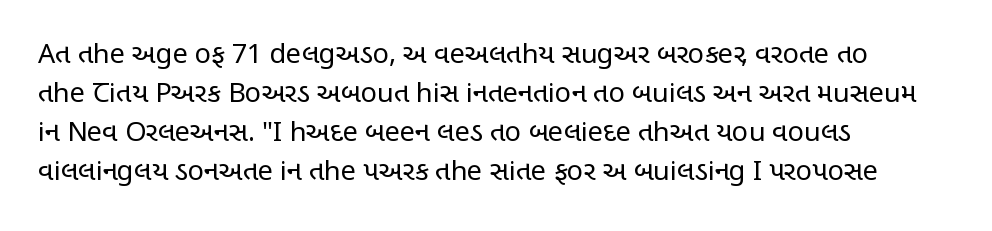
The image shows 27 px text type, upright; set left-aligned, normal line spacing (1.45x), normal letter spacing, not underlined.
